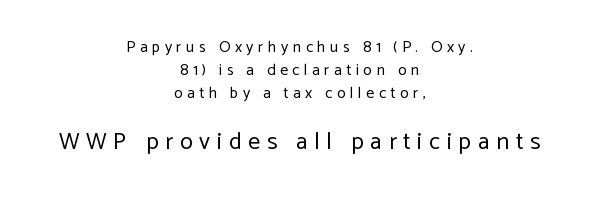
The image shows 24 px text type, upright; set centered, normal line spacing (1.44x), unusually wide letter spacing (+0.28 em), not underlined; the second (bottom) block is 1.5x larger.
